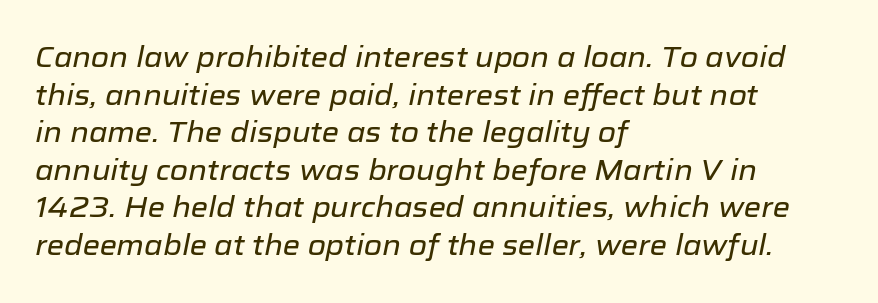
The type is set solid horizontally, with unmodified tracking. Would a proofreader flag this as italicized? Yes. What's the leading like? Ordinary, nothing unusual. The passage shown is not underscored anywhere. These lines are rendered in a variable-pitch font. Casual observation: everything's shoved over to the left.
